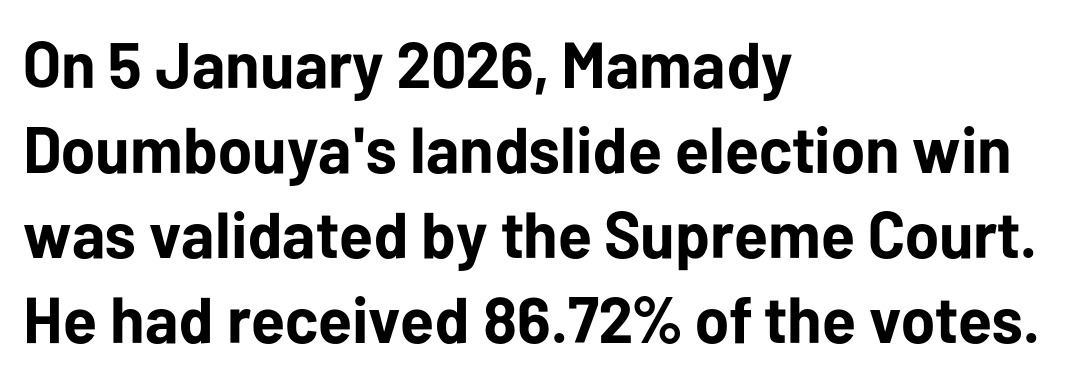
{"serif": "no", "italic": "no", "bold": "yes", "weight": "bold", "width": "normal", "stroke_contrast": "low", "x_height": "medium", "monospaced": "no", "underline": "no", "align": "left", "line_spacing": "normal", "line_spacing_ratio": 1.31, "letter_spacing": "normal", "letter_spacing_em": 0.0, "glyph_px": 65}
